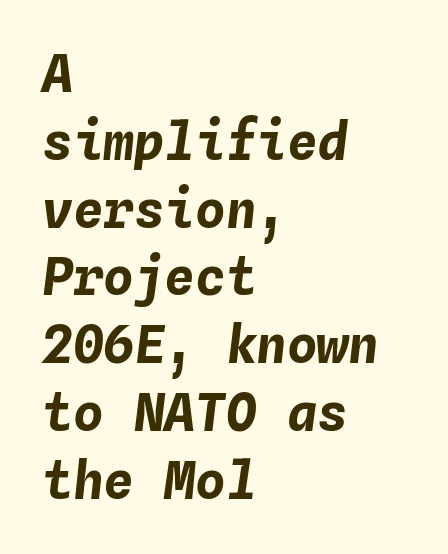
Each glyph is drawn with heavy, bold strokes. These lines are rendered in a fixed-pitch font. Notice how the stems are inclined rather than vertical — that's the hallmark of italics. What's the leading like? Ordinary, nothing unusual.
